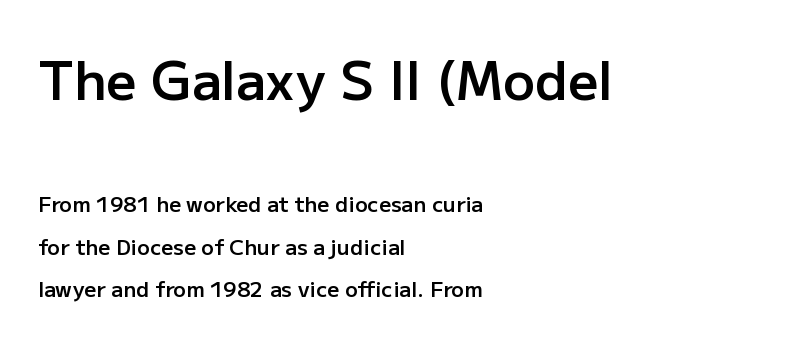
Reading down the column, the eye jumps a long way to each next line. The rendering shrinks the type as you move from the upper chunk to the lower. Nope, not italic — everything's standing straight. The type family on display is of the sans-serif kind. Does the copy run flush right? No — it runs flush left.
